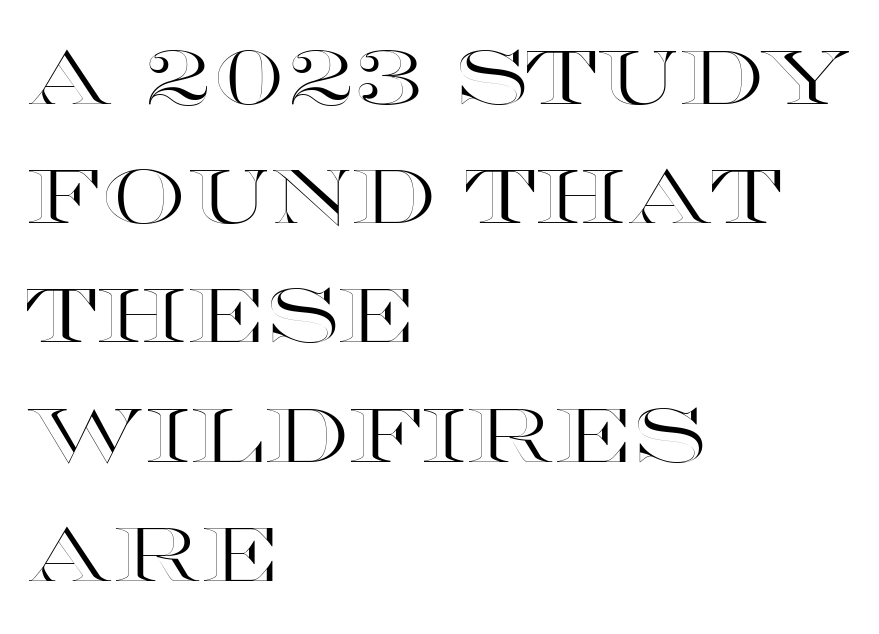
Here the designer chose a conventional face with non-uniform glyph widths. The font's upright variant was chosen for this text. The string is rendered with underlining switched off. Rows of type keep a routine distance in the vertical direction. These lines keep a tight, regular rhythm from letter to letter. The passage is arranged the way most books set body copy — flush left.
